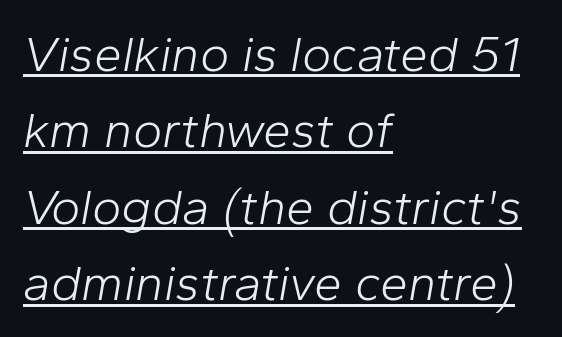
The image shows 50 px light type, italic (leaning right); set left-aligned, normal line spacing (1.53x), normal letter spacing, underlined; low stroke contrast and a medium x-height.
